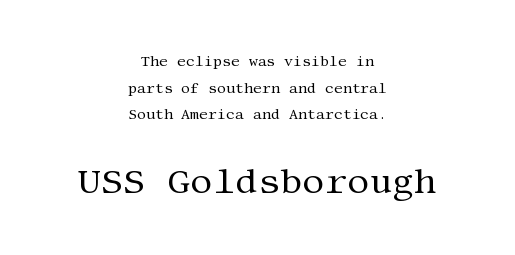
{"serif": "yes", "italic": "no", "bold": "no", "weight": "regular", "width": "normal", "stroke_contrast": "medium", "x_height": "large", "underline": "no", "align": "center", "line_spacing": "loose", "line_spacing_ratio": 1.9, "letter_spacing": "normal", "letter_spacing_em": 0.0, "larger_block": "second", "size_ratio": 2.5, "glyph_px": 35}
